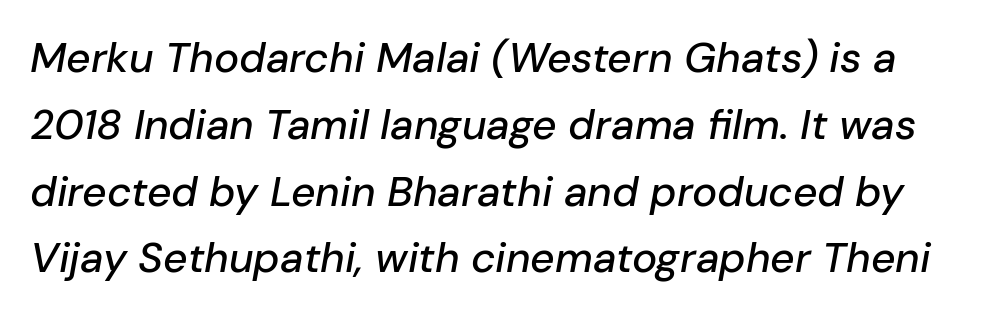
The image shows 42 px text type, italic (leaning right); set normal line spacing (1.59x), normal letter spacing, not underlined; low stroke contrast and a medium x-height.
